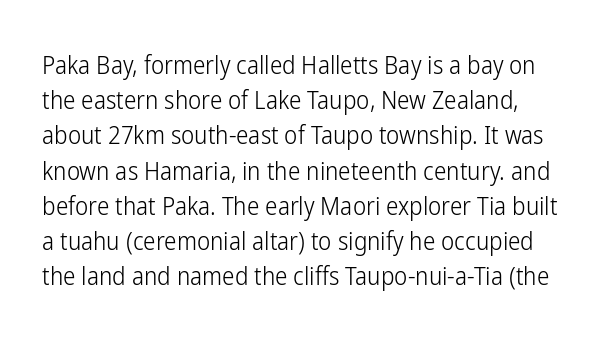
{"italic": "no", "bold": "no", "underline": "no", "line_spacing": "normal", "line_spacing_ratio": 1.41, "letter_spacing": "normal", "letter_spacing_em": 0.0, "glyph_px": 25}
